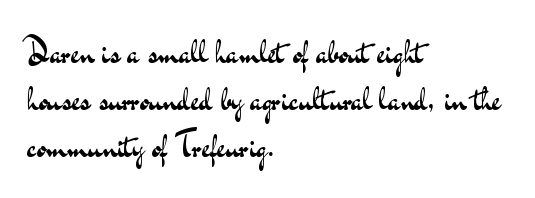
The image shows 33 px regular-weight, wide sans-serif type; set left-aligned, normal line spacing (1.43x), normal letter spacing, not underlined; medium stroke contrast and a small x-height.
